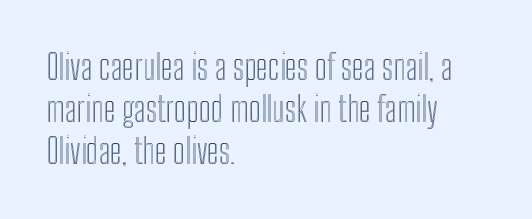
Q: Is the text italic (slanted)? A: No, it is upright.
Q: Is the text underlined? A: No.
Q: How is the paragraph aligned? A: Left-aligned.
Q: Is the spacing between letters normal or unusually wide? A: Normal.
Q: Width (condensed, normal, or wide)? A: Condensed.
Q: x-height? A: Medium.
Q: Monospaced? A: No.
